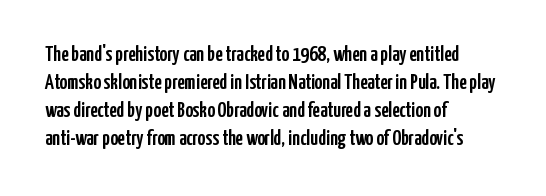
Q: Is the text italic (slanted)? A: No, it is upright.
Q: Is the text underlined? A: No.
Q: How is the paragraph aligned? A: Left-aligned.
Q: Is the spacing between letters normal or unusually wide? A: Normal.
Q: Is the spacing between lines tight, normal or loose? A: Normal.
